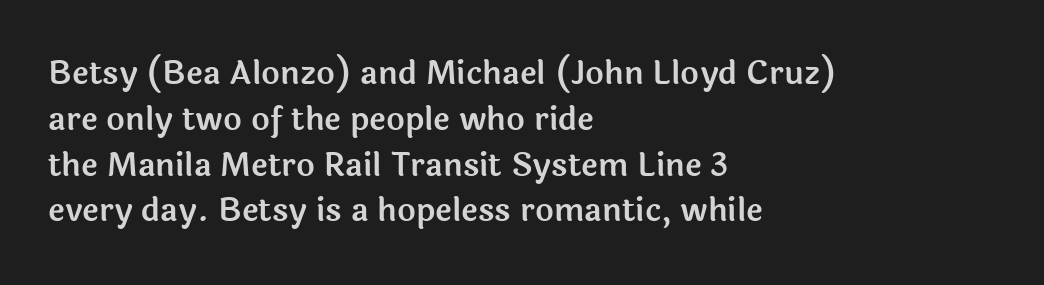
The lines are quadded left. Nobody touched the tracking dial on this one. Style check: upright. The designer went with a sans here, leaving each stem footless.
